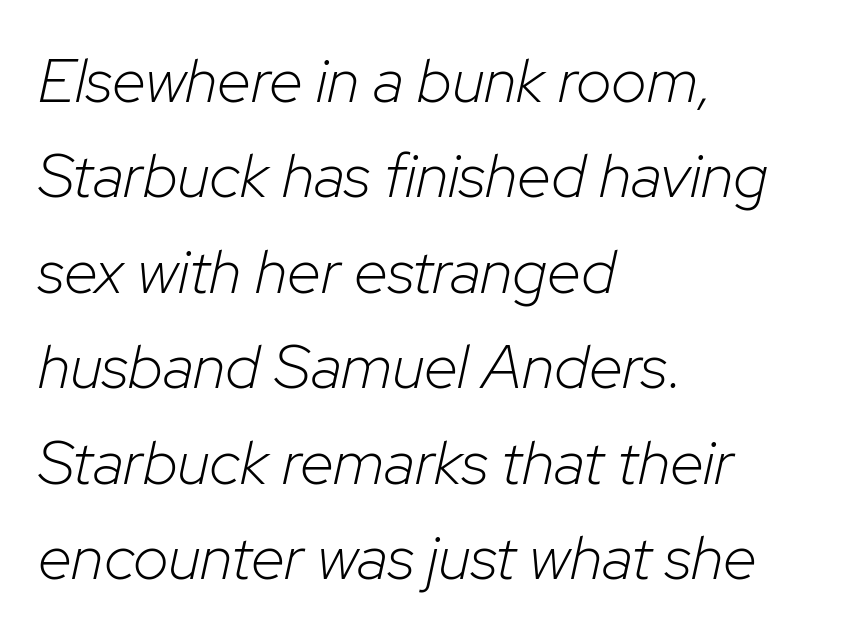
{"italic": "yes", "lean": "right", "slant_degrees": 12, "bold": "no", "weight": "light", "width": "normal", "stroke_contrast": "low", "x_height": "medium", "monospaced": "no", "underline": "no", "align": "left", "line_spacing": "normal", "line_spacing_ratio": 1.54, "letter_spacing": "normal", "letter_spacing_em": 0.0, "glyph_px": 62}
